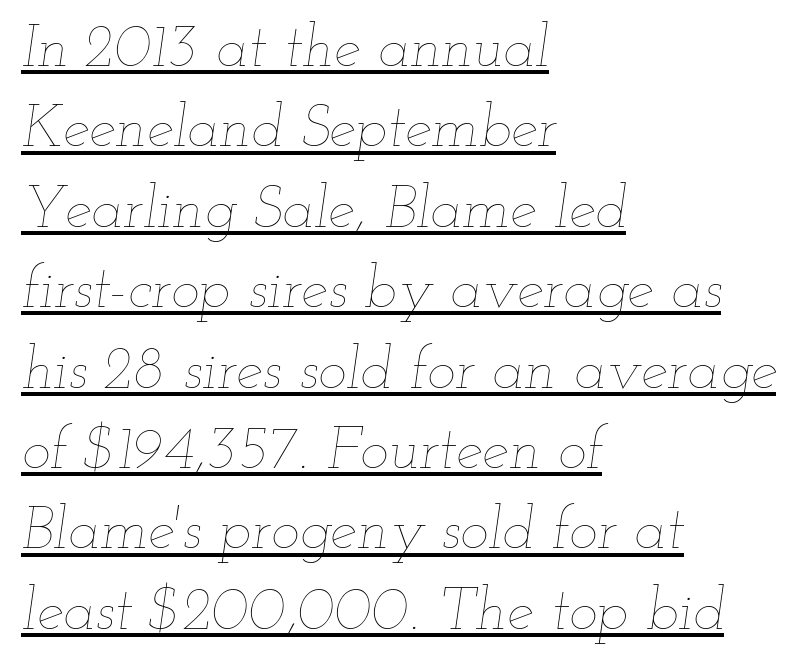
The image shows 60 px thin, wide type, italic (leaning right); set left-aligned, normal line spacing (1.34x), normal letter spacing, underlined; low stroke contrast and a small x-height.
